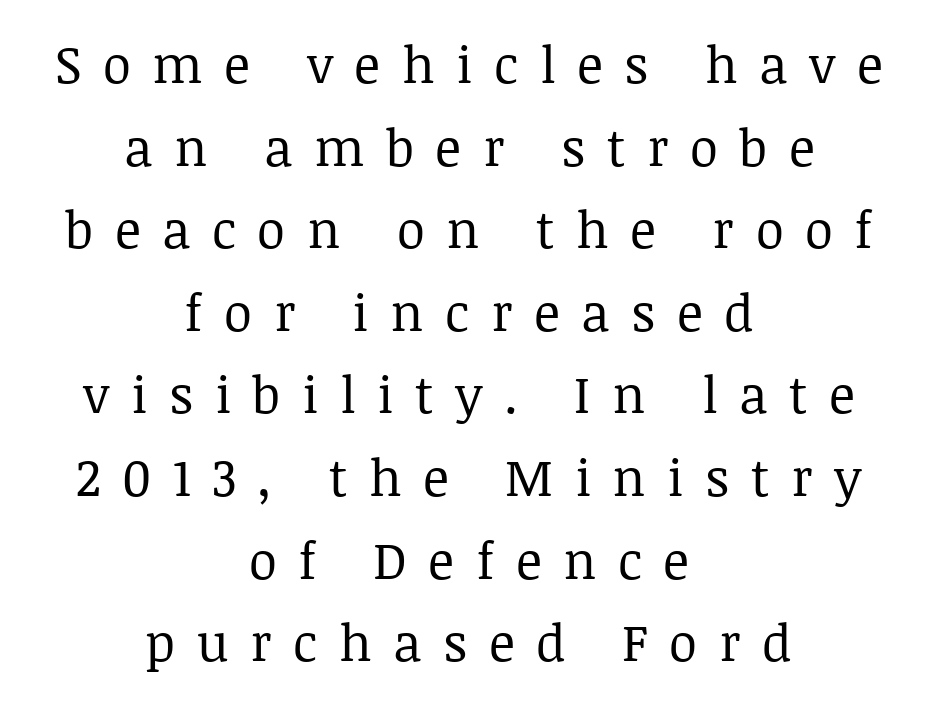
A typesetter would mark this as roman, not italic. The vertical gap from one line to the next is medium. Each stroke keeps to a modest, everyday thickness or less. The strip under each line holds only bare page. Short note: letters widely spaced.
